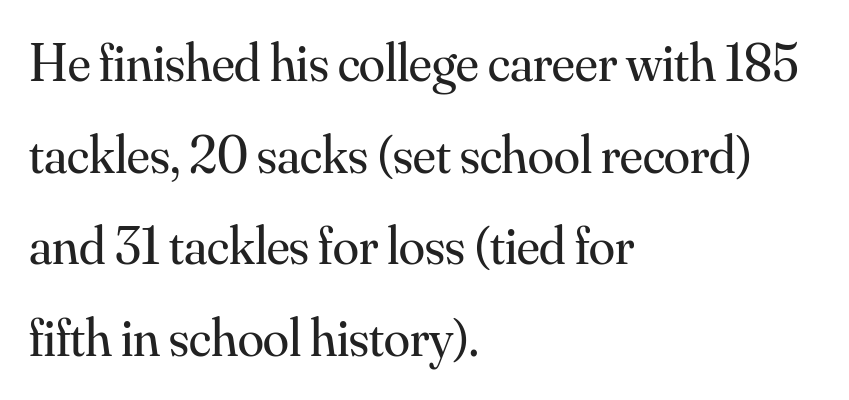
The image shows 53 px regular-weight serif type, upright; set left-aligned, line spacing 1.73x, normal letter spacing, not underlined; medium stroke contrast and a small x-height.
